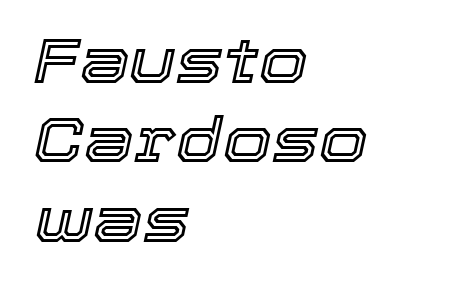
{"italic": "yes", "lean": "right", "slant_degrees": 12, "width": "normal", "x_height": "medium", "monospaced": "no", "underline": "no", "align": "left", "line_spacing": "normal", "line_spacing_ratio": 1.26, "letter_spacing": "normal", "letter_spacing_em": 0.0, "glyph_px": 63}
